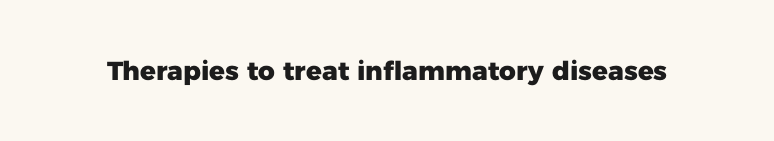
{"italic": "no", "bold": "yes", "underline": "no", "letter_spacing": "normal", "letter_spacing_em": 0.0, "glyph_px": 26}
